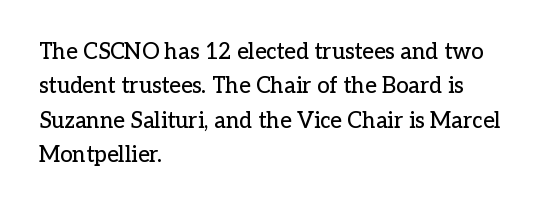
Teacher's note: observe the even left margin — that is flush-left alignment. The passage shown has conventional tracking throughout. It's the straight-up-and-down kind of type. The block of text has a typical density, with ordinary space between rows. The area under the type is left untouched.
